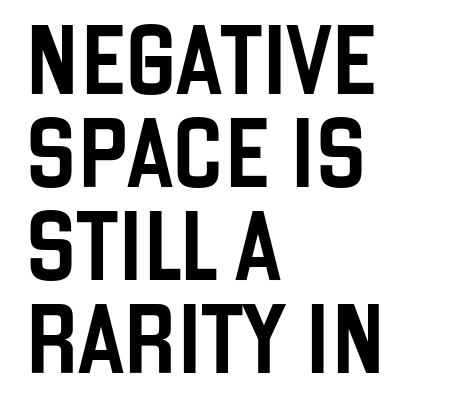
These lines keep a tight, regular rhythm from letter to letter. The leading is moderate, giving the passage an even texture. To sum up the face: it is a sans, with no serifs. Think of a printed novel: that variable character pitch is what you see here. Descender tails drop into unmarked territory.
